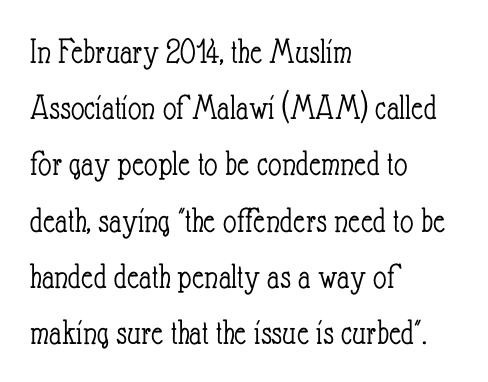
The line texture is even and compact thanks to regular tracking. On a weight scale, this lands at 450 or below. Quick note: not italic, upright. The rows are spaced the way most documents space them.
